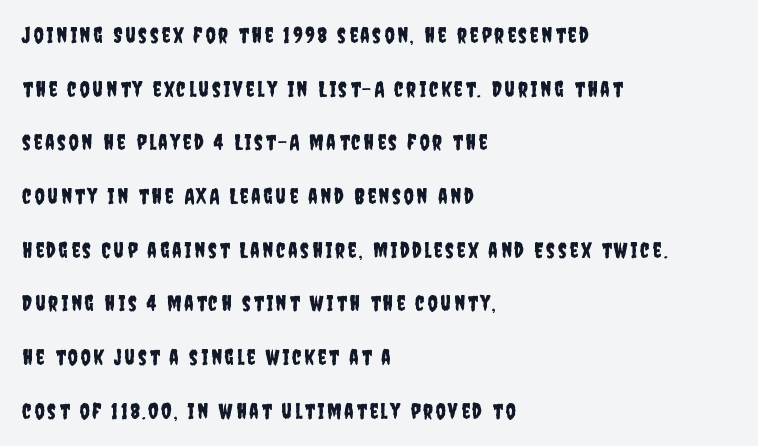
Designer's note — italics off, roman on. Successive baselines arrive slowly, with a big drop between each. Underline: absent. Alignment: flush left.
